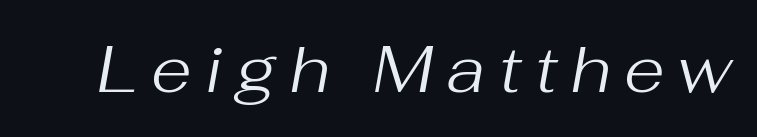
Q: Is the text bold? A: No.
Q: Is the text italic (slanted)? A: Yes, it leans right by about 10 degrees.
Q: Is the text underlined? A: No.
Q: Is the spacing between letters normal or unusually wide? A: Unusually wide.
Q: Width (condensed, normal, or wide)? A: Normal.
Q: Stroke contrast? A: Medium.
Q: x-height? A: Medium.
Q: Monospaced? A: No.
